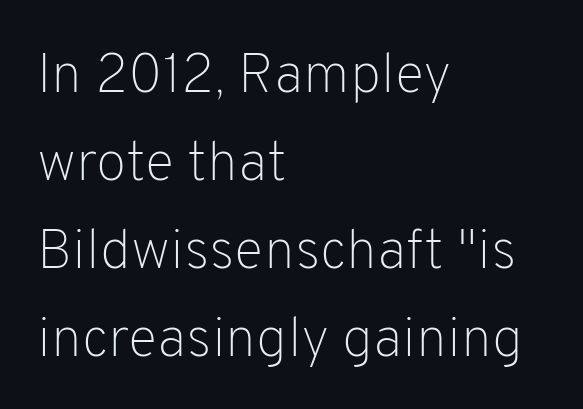
Q: Is the text bold? A: No.
Q: Is the text italic (slanted)? A: No, it is upright.
Q: Is the typeface a serif or a sans-serif typeface? A: Sans-serif.
Q: Is the text underlined? A: No.
Q: How is the paragraph aligned? A: Left-aligned.
Q: Is the spacing between letters normal or unusually wide? A: Normal.
Q: Is the spacing between lines tight, normal or loose? A: Normal.
Q: Width (condensed, normal, or wide)? A: Normal.
Q: Stroke contrast? A: Low.
Q: x-height? A: Medium.
Q: Monospaced? A: No.
